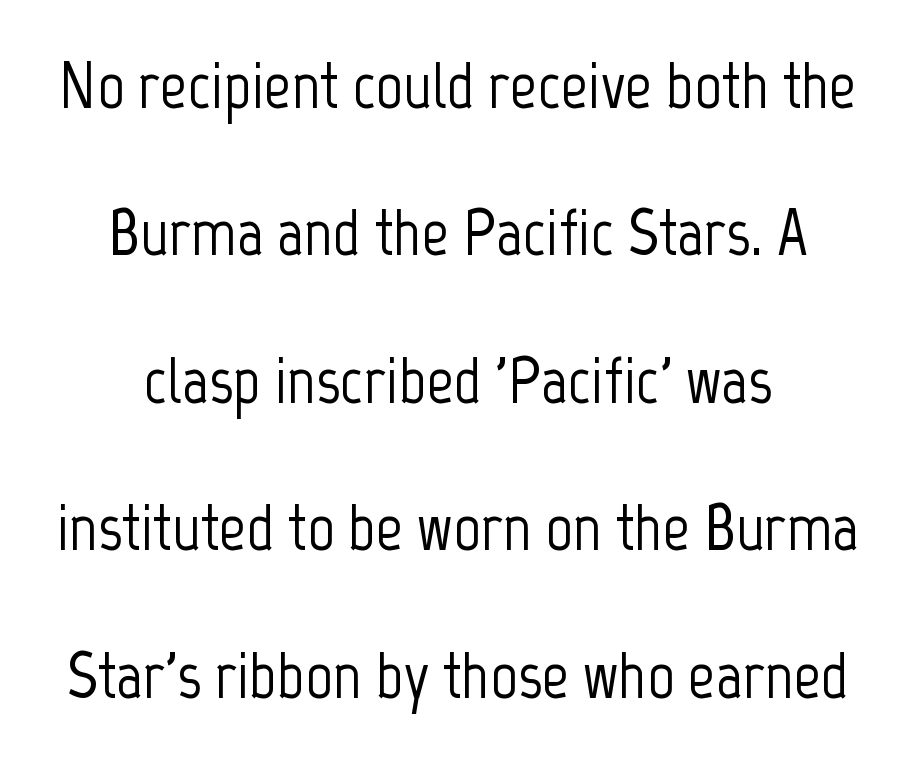
{"serif": "no", "italic": "no", "width": "condensed", "stroke_contrast": "low", "x_height": "medium", "monospaced": "no", "underline": "no", "align": "center", "line_spacing": "loose", "line_spacing_ratio": 2.2, "letter_spacing": "normal", "letter_spacing_em": 0.0, "glyph_px": 67}
